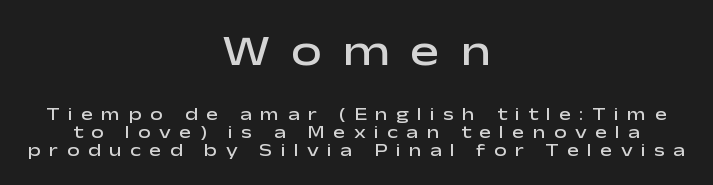
Q: Is the text bold? A: Semi-bold.
Q: Is the text italic (slanted)? A: No, it is upright.
Q: Is the typeface a serif or a sans-serif typeface? A: Sans-serif.
Q: Is the text underlined? A: No.
Q: How is the paragraph aligned? A: Centered.
Q: Is the spacing between letters normal or unusually wide? A: Unusually wide.
Q: Is the spacing between lines tight, normal or loose? A: Tight.
Q: Which block of text is set in a larger size, the first (top) or the second (bottom)? A: The first (top) one.
Q: Width (condensed, normal, or wide)? A: Wide.
Q: Stroke contrast? A: Low.
Q: x-height? A: Medium.
Q: Monospaced? A: No.
